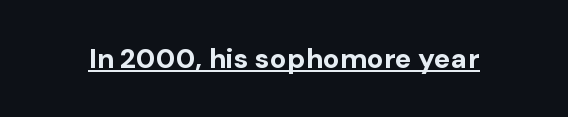
These lines are composed in type without serifs. How are the letters spaced? Ordinarily, with no added tracking. Caption: bold face, heavy strokes. This is underlined copy, the kind a proofreader might mark for attention. This sample uses an upright cut, with every glyph sitting square on the baseline. Each letter keeps its own natural width here, so spacing adapts to shape.
